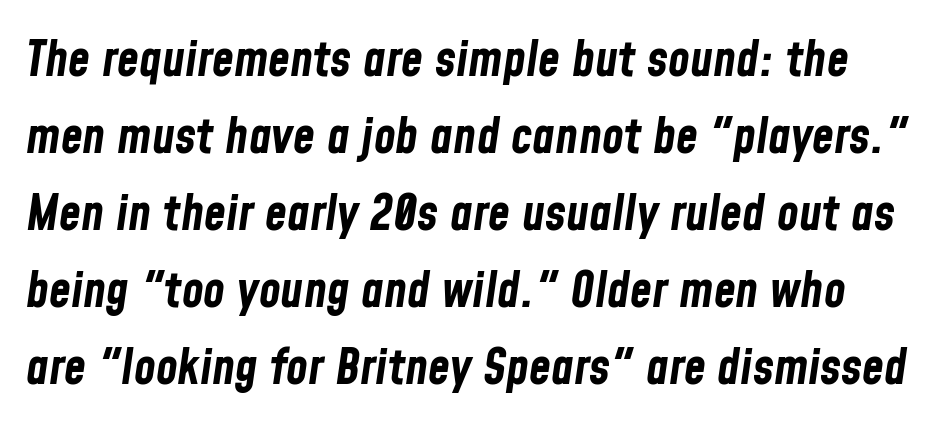
The foot of each line stays bare and open. Emphasis-style slanted type is in use. This sample keeps an unexceptional amount of space between lines. Think of a printed novel: that variable character pitch is what you see here.
